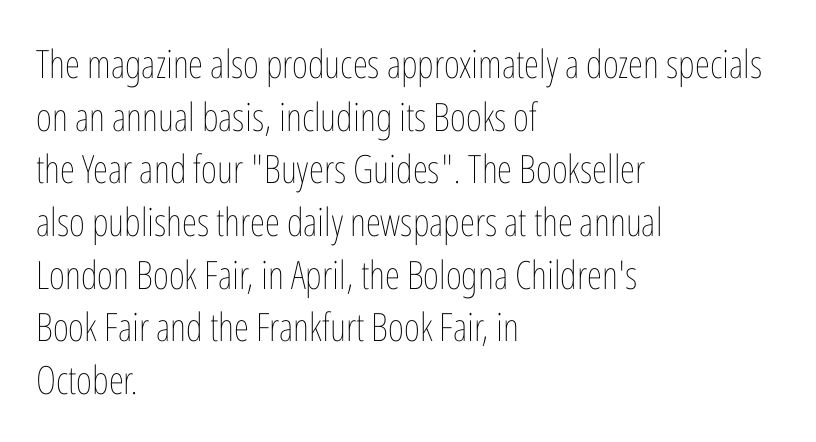
{"italic": "no", "bold": "no", "weight": "thin", "width": "condensed", "stroke_contrast": "low", "x_height": "medium", "monospaced": "no", "underline": "no", "align": "left", "line_spacing": "normal", "line_spacing_ratio": 1.35, "letter_spacing": "normal", "letter_spacing_em": 0.0, "glyph_px": 39}
